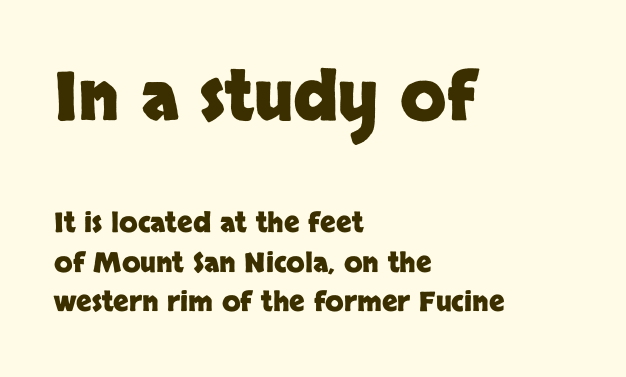
{"serif": "no", "italic": "no", "bold": "yes", "weight": "heavy", "width": "normal", "stroke_contrast": "low", "x_height": "large", "monospaced": "no", "underline": "no", "align": "left", "line_spacing": "normal", "line_spacing_ratio": 1.46, "letter_spacing": "normal", "letter_spacing_em": 0.0, "larger_block": "first", "size_ratio": 2.48, "glyph_px": 67}
